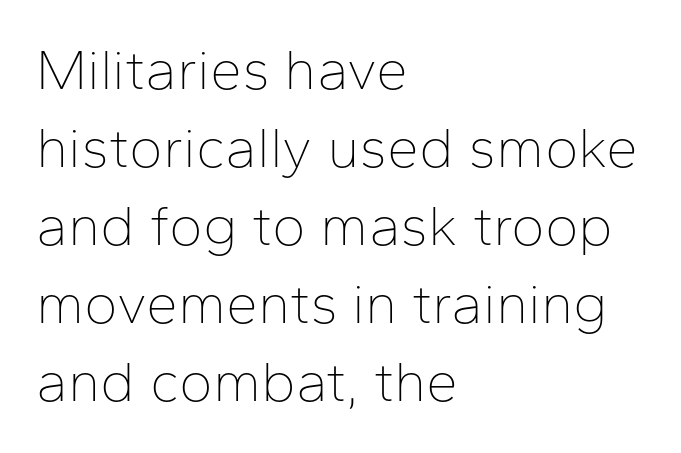
{"serif": "no", "italic": "no", "bold": "no", "weight": "thin", "width": "normal", "stroke_contrast": "low", "x_height": "medium", "monospaced": "no", "underline": "no", "align": "left", "line_spacing": "normal", "line_spacing_ratio": 1.37, "letter_spacing": "normal", "letter_spacing_em": 0.0, "glyph_px": 57}
